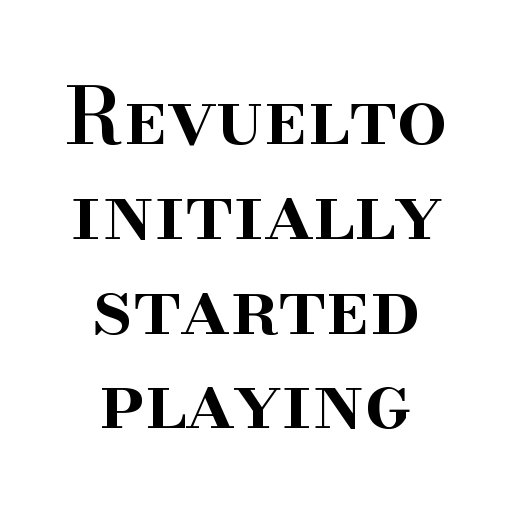
{"serif": "yes", "italic": "no", "bold": "semi", "weight": "semibold", "width": "normal", "stroke_contrast": "high", "x_height": "small", "monospaced": "no", "underline": "no", "align": "center", "line_spacing_ratio": 1.2, "letter_spacing": "normal", "letter_spacing_em": 0.0, "glyph_px": 79}
